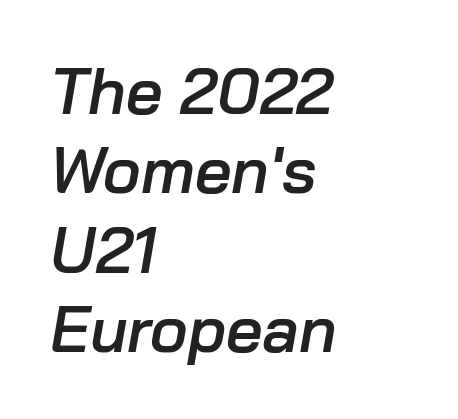
{"italic": "yes", "lean": "right", "slant_degrees": 10, "bold": "semi", "weight": "semibold", "width": "normal", "stroke_contrast": "low", "x_height": "medium", "monospaced": "no", "underline": "no", "align": "left", "line_spacing_ratio": 1.24, "letter_spacing": "normal", "letter_spacing_em": 0.0, "glyph_px": 64}
